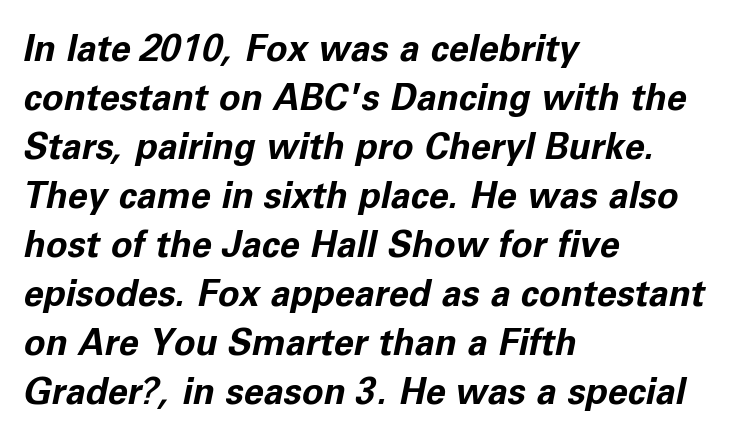
The image shows 36 px bold type, italic (leaning right); set left-aligned, normal line spacing (1.36x), normal letter spacing, not underlined; low stroke contrast and a medium x-height.
